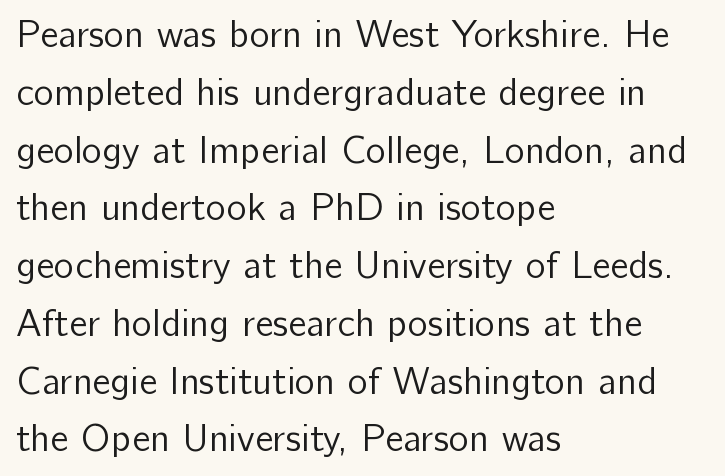
The passage shown is typed in a proportional face where columns would drift. Line starts are locked; line ends wander. The passage shown has conventional tracking throughout. Does the type have serifs? No, each stem ends abruptly. Is there much room between lines? A standard amount, neither cramped nor airy.
